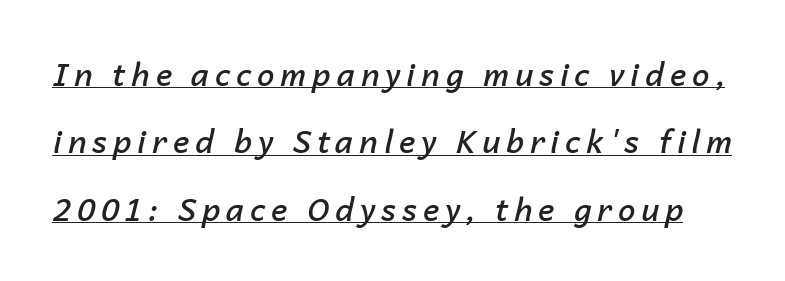
The face used here is proportionally spaced, like ordinary book or web type. Every word sits above its own underline. Yep, that's italic — everything's leaning. This block would shrink considerably if given ordinary leading; it's expanded now. Typographic density is moderately raised because the face is semibold.
